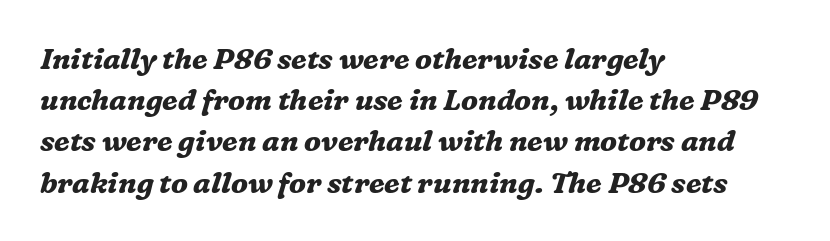
Q: Is the text bold? A: Yes.
Q: Is the text italic (slanted)? A: Yes, it leans right by about 16 degrees.
Q: Is the typeface a serif or a sans-serif typeface? A: Serif.
Q: Is the text underlined? A: No.
Q: How is the paragraph aligned? A: Left-aligned.
Q: Is the spacing between letters normal or unusually wide? A: Normal.
Q: Is the spacing between lines tight, normal or loose? A: Normal.
Q: Width (condensed, normal, or wide)? A: Normal.
Q: Stroke contrast? A: Medium.
Q: x-height? A: Medium.
Q: Monospaced? A: No.
